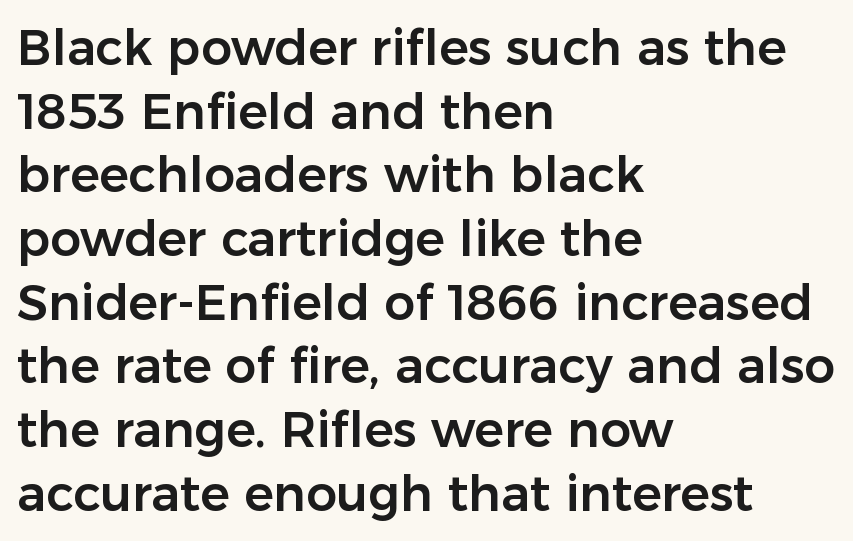
Serif or sans? Sans — the stroke terminals are bare. Posture: upright roman. Type without underlining. If you measured baseline to baseline, you'd find a middling distance. Proportional: the letters do not fall into vertical columns. These lines keep a tight, regular rhythm from letter to letter.
